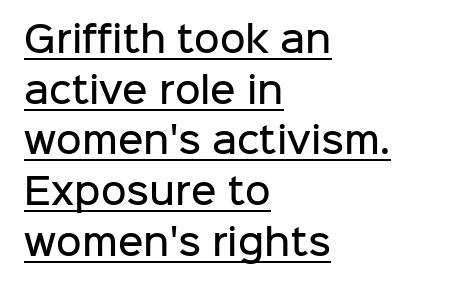
Q: Is the text bold? A: Semi-bold.
Q: Is the text italic (slanted)? A: No, it is upright.
Q: Is the typeface a serif or a sans-serif typeface? A: Sans-serif.
Q: Is the text underlined? A: Yes.
Q: How is the paragraph aligned? A: Left-aligned.
Q: Is the spacing between letters normal or unusually wide? A: Normal.
Q: Is the spacing between lines tight, normal or loose? A: Normal.
Q: Width (condensed, normal, or wide)? A: Normal.
Q: Stroke contrast? A: Low.
Q: x-height? A: Medium.
Q: Monospaced? A: No.
